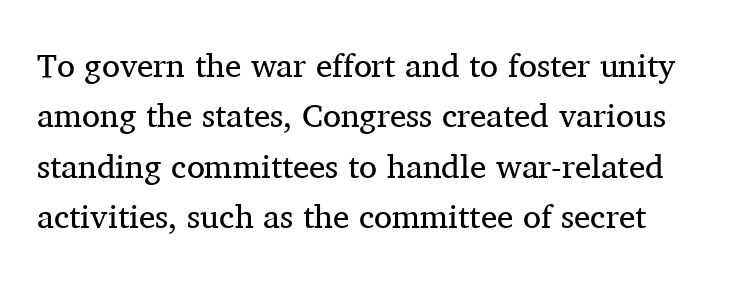
{"serif": "yes", "italic": "no", "bold": "no", "weight": "regular", "width": "normal", "stroke_contrast": "medium", "x_height": "medium", "monospaced": "no", "underline": "no", "line_spacing": "normal", "line_spacing_ratio": 1.53, "letter_spacing": "normal", "letter_spacing_em": 0.0, "glyph_px": 33}
